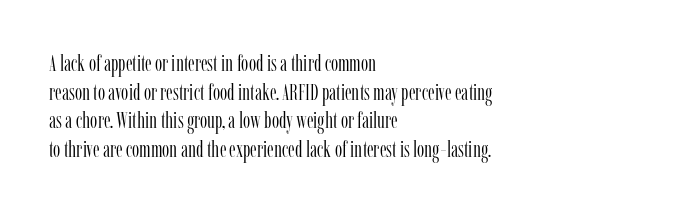
Q: Is the text bold? A: No.
Q: Is the text italic (slanted)? A: No, it is upright.
Q: Is the text underlined? A: No.
Q: How is the paragraph aligned? A: Left-aligned.
Q: Is the spacing between letters normal or unusually wide? A: Normal.
